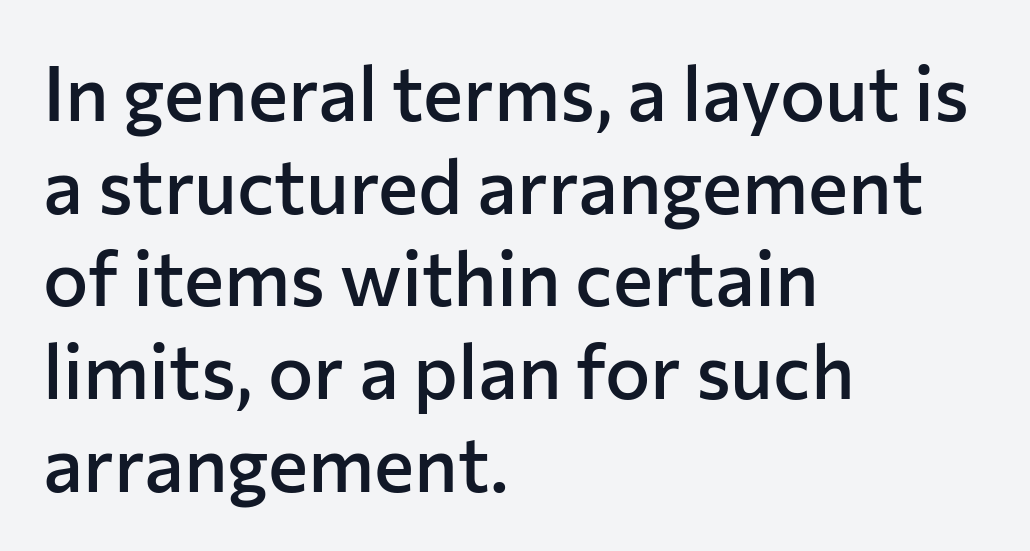
{"serif": "no", "italic": "no", "bold": "semi", "weight": "semibold", "width": "normal", "stroke_contrast": "low", "x_height": "medium", "monospaced": "no", "underline": "no", "align": "left", "line_spacing_ratio": 1.22, "letter_spacing": "normal", "letter_spacing_em": 0.0, "glyph_px": 76}
